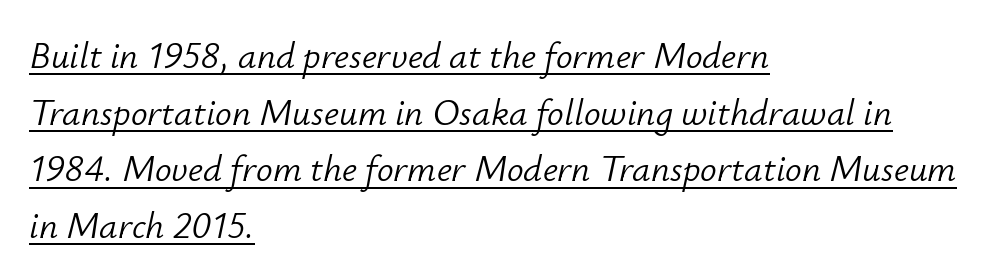
The image shows 37 px light type, italic (leaning right); set left-aligned, normal line spacing (1.53x), normal letter spacing, underlined; low stroke contrast and a small x-height.
